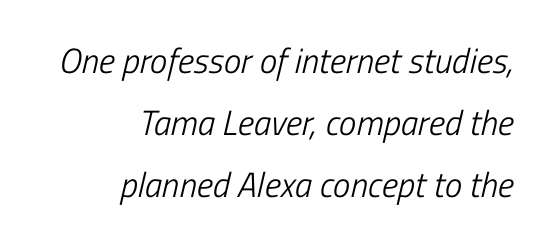
This rendering leaves character spacing at its baseline value. Posture: slanted. Alignment: flush right. Each row of text sits above clean, open space. Is this a fixed-width face? No — the glyphs have proportional, varying widths. Counters stay open thanks to moderate or lighter strokes.
